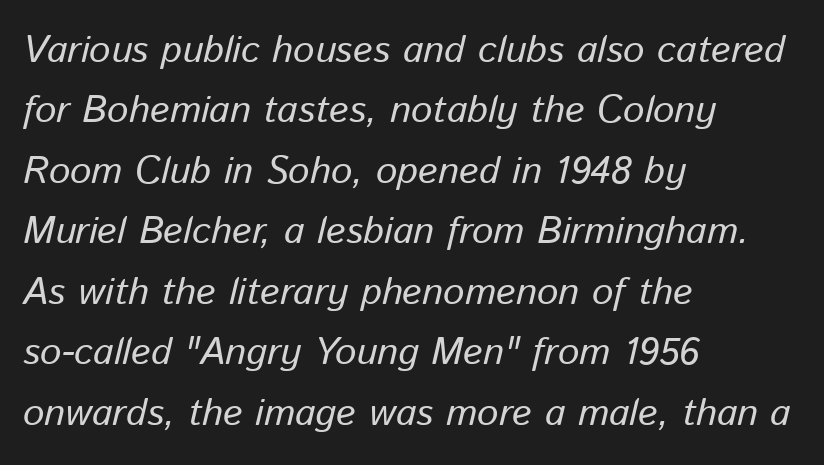
{"italic": "yes", "lean": "right", "slant_degrees": 13, "width": "normal", "stroke_contrast": "low", "x_height": "medium", "monospaced": "no", "underline": "no", "align": "left", "line_spacing": "normal", "line_spacing_ratio": 1.59, "letter_spacing": "normal", "letter_spacing_em": 0.0, "glyph_px": 38}
